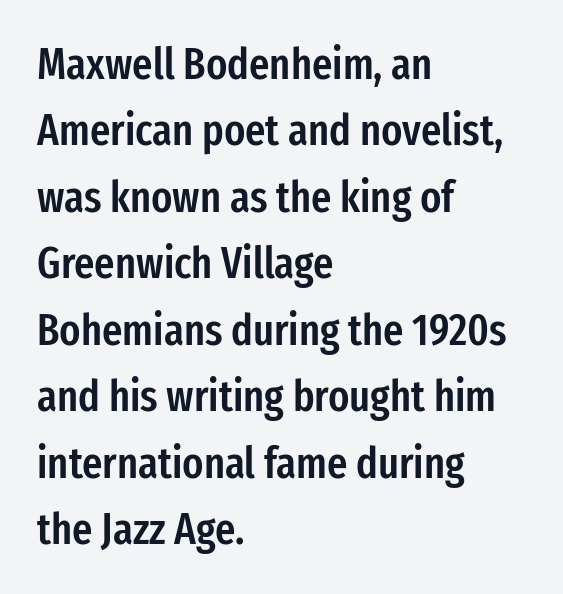
Q: Is the text bold? A: Semi-bold.
Q: Is the text italic (slanted)? A: No, it is upright.
Q: Is the typeface a serif or a sans-serif typeface? A: Sans-serif.
Q: Is the text underlined? A: No.
Q: How is the paragraph aligned? A: Left-aligned.
Q: Is the spacing between letters normal or unusually wide? A: Normal.
Q: Is the spacing between lines tight, normal or loose? A: Normal.
Q: Width (condensed, normal, or wide)? A: Condensed.
Q: Stroke contrast? A: Low.
Q: x-height? A: Medium.
Q: Monospaced? A: No.
